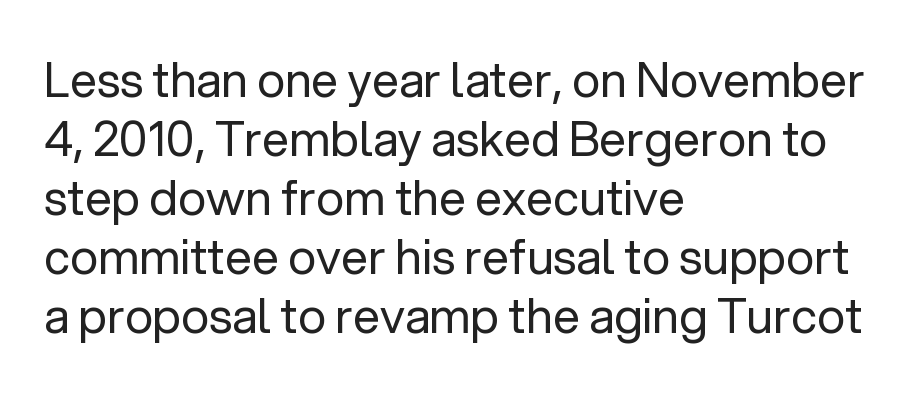
Q: Is the text bold? A: No.
Q: Is the text italic (slanted)? A: No, it is upright.
Q: Is the typeface a serif or a sans-serif typeface? A: Sans-serif.
Q: Is the text underlined? A: No.
Q: How is the paragraph aligned? A: Left-aligned.
Q: Is the spacing between letters normal or unusually wide? A: Normal.
Q: Width (condensed, normal, or wide)? A: Normal.
Q: Stroke contrast? A: Low.
Q: x-height? A: Medium.
Q: Monospaced? A: No.
